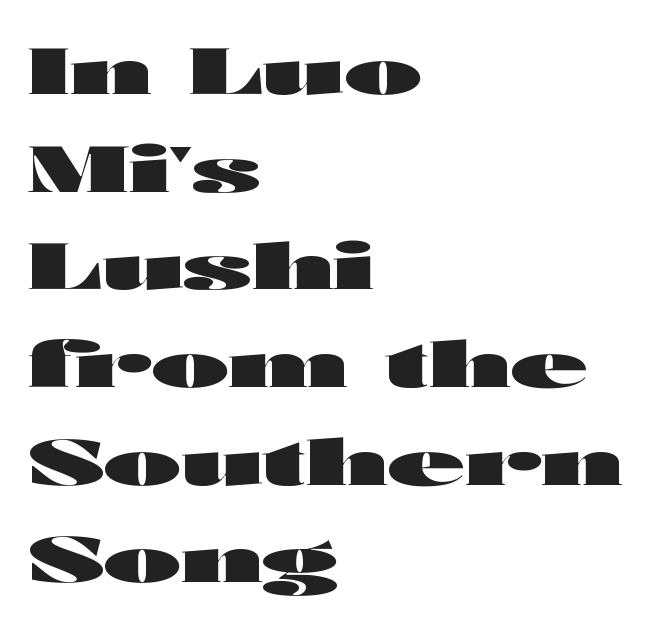
Q: Is the text bold? A: Yes.
Q: Is the text italic (slanted)? A: No, it is upright.
Q: Is the typeface a serif or a sans-serif typeface? A: Sans-serif.
Q: Is the text underlined? A: No.
Q: How is the paragraph aligned? A: Left-aligned.
Q: Is the spacing between letters normal or unusually wide? A: Normal.
Q: Is the spacing between lines tight, normal or loose? A: Normal.
Q: Width (condensed, normal, or wide)? A: Wide.
Q: Stroke contrast? A: High.
Q: x-height? A: Medium.
Q: Monospaced? A: No.
